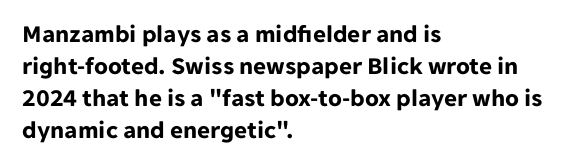
The image shows 25 px bold type, upright; set left-aligned, normal line spacing (1.28x), normal letter spacing, not underlined.
